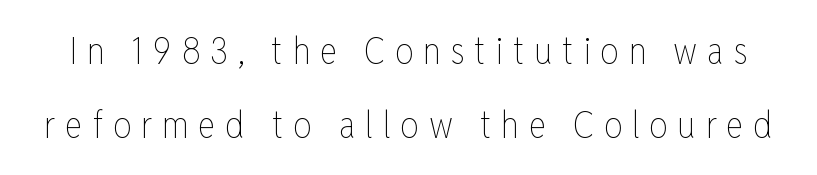
{"italic": "no", "bold": "no", "weight": "thin", "width": "condensed", "stroke_contrast": "low", "x_height": "medium", "monospaced": "no", "underline": "no", "line_spacing": "loose", "line_spacing_ratio": 1.99, "letter_spacing": "wide", "letter_spacing_em": 0.26, "glyph_px": 37}
